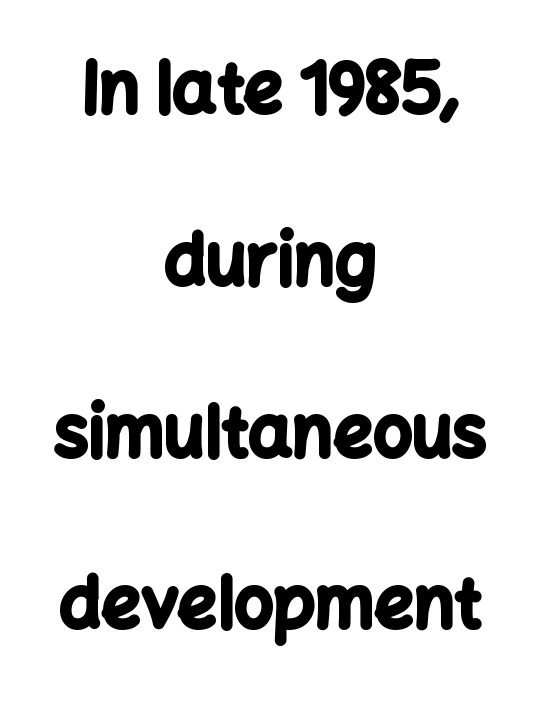
No feet cap the strokes, marking this as sans-serif type. Quick note: not italic, upright. Type without underlining. Spacing verdict: proportional, widths tailored to each character.
